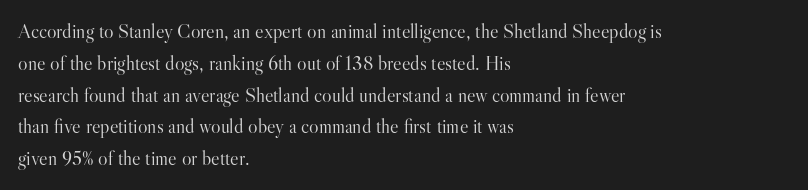
{"italic": "no", "bold": "no", "underline": "no", "align": "left", "line_spacing": "normal", "line_spacing_ratio": 1.59, "letter_spacing": "normal", "letter_spacing_em": 0.0, "glyph_px": 20}
